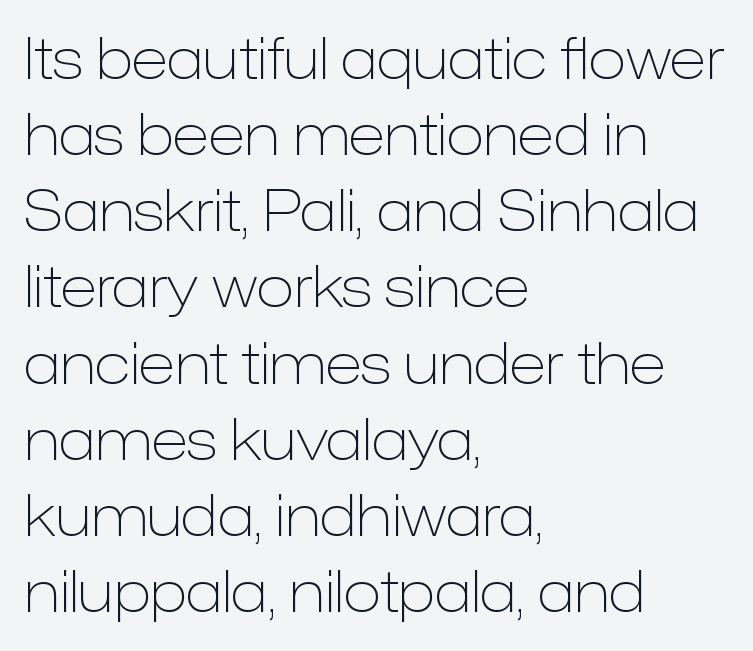
Q: Is the text bold? A: No.
Q: Is the text italic (slanted)? A: No, it is upright.
Q: Is the typeface a serif or a sans-serif typeface? A: Sans-serif.
Q: Is the text underlined? A: No.
Q: How is the paragraph aligned? A: Left-aligned.
Q: Is the spacing between letters normal or unusually wide? A: Normal.
Q: Is the spacing between lines tight, normal or loose? A: Normal.
Q: Width (condensed, normal, or wide)? A: Normal.
Q: Stroke contrast? A: Low.
Q: x-height? A: Medium.
Q: Monospaced? A: No.
